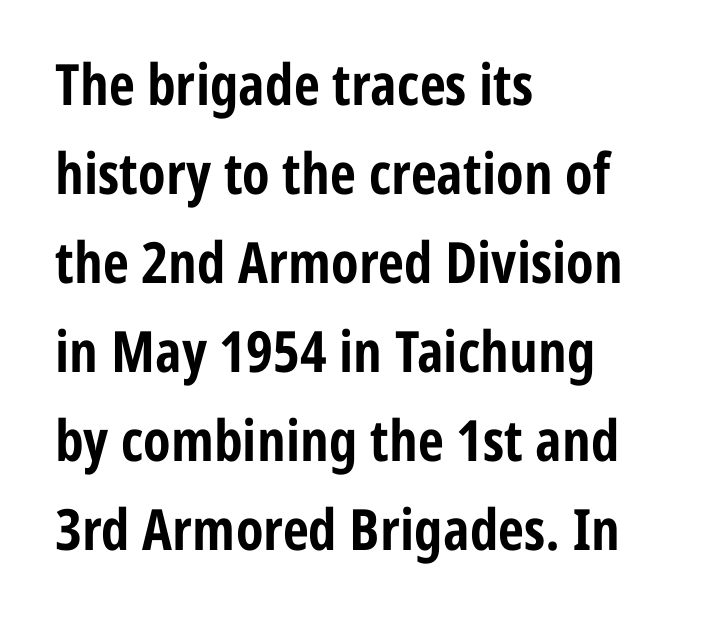
Every character sits straight up, as roman type does. The type is set solid horizontally, with unmodified tracking. The glyphs in this specimen are sans serif. The passage shown is not underscored anywhere. This block has exactly the height ordinary leading produces.
